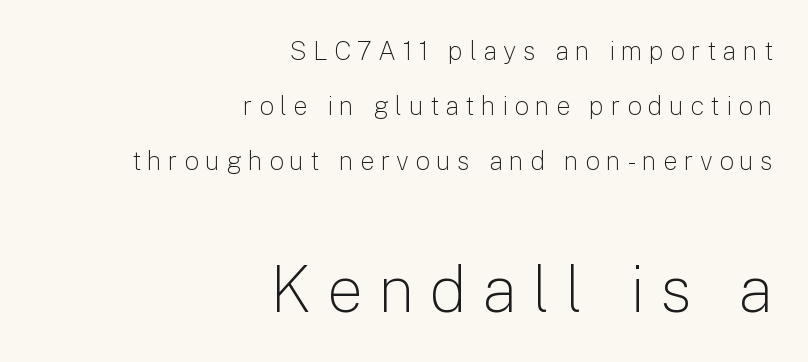
{"serif": "no", "italic": "no", "bold": "no", "weight": "light", "width": "normal", "stroke_contrast": "low", "x_height": "medium", "monospaced": "no", "underline": "no", "align": "right", "line_spacing": "loose", "line_spacing_ratio": 2.11, "letter_spacing": "wide", "letter_spacing_em": 0.24, "larger_block": "second", "size_ratio": 2.46, "glyph_px": 64}
